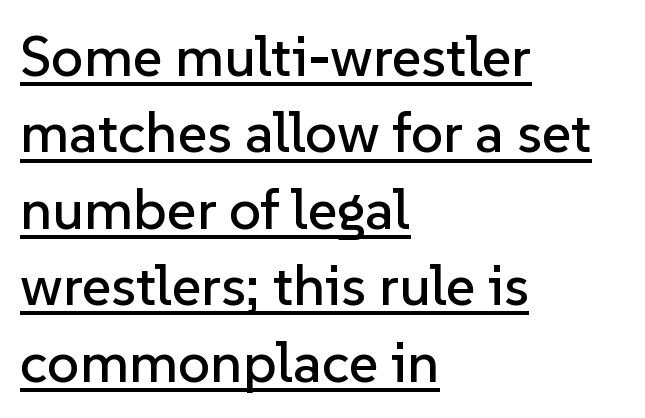
The image shows 57 px sans-serif type, upright; set left-aligned, normal line spacing (1.34x), normal letter spacing, underlined; low stroke contrast and a medium x-height.
